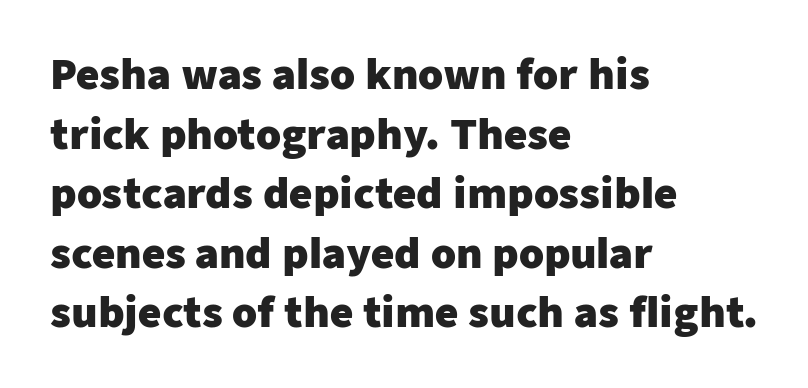
The image shows 40 px heavy sans-serif type, upright; set left-aligned, normal line spacing (1.49x), normal letter spacing, not underlined; low stroke contrast and a medium x-height.
